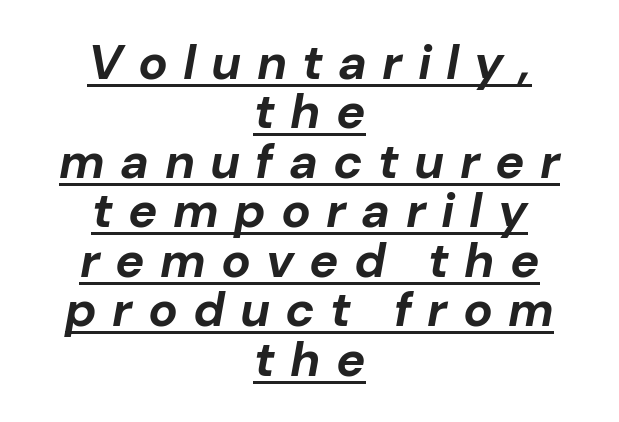
What decoration does the sample have? An underline. The passage shown stacks its lines with hardly any gap. Reading down the block, each line starts at a different indent, mirrored at its end. Spacing between characters has been opened up far beyond the box default.
